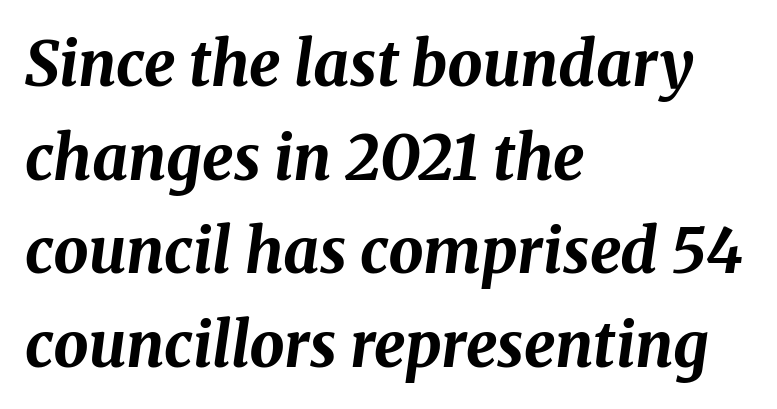
Q: Is the text bold? A: Yes.
Q: Is the text italic (slanted)? A: Yes, it leans right by about 8 degrees.
Q: Is the text underlined? A: No.
Q: How is the paragraph aligned? A: Left-aligned.
Q: Is the spacing between letters normal or unusually wide? A: Normal.
Q: Is the spacing between lines tight, normal or loose? A: Normal.
Q: Width (condensed, normal, or wide)? A: Normal.
Q: Stroke contrast? A: Medium.
Q: x-height? A: Medium.
Q: Monospaced? A: No.
